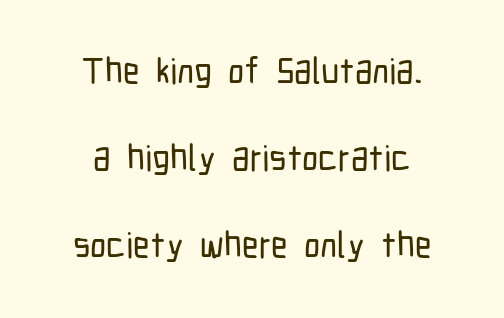
Q: Is the text italic (slanted)? A: No, it is upright.
Q: Is the typeface a serif or a sans-serif typeface? A: Sans-serif.
Q: Is the text underlined? A: No.
Q: Is the spacing between letters normal or unusually wide? A: Normal.
Q: Is the spacing between lines tight, normal or loose? A: Loose.
Q: Width (condensed, normal, or wide)? A: Condensed.
Q: Stroke contrast? A: Low.
Q: x-height? A: Medium.
Q: Monospaced? A: No.
